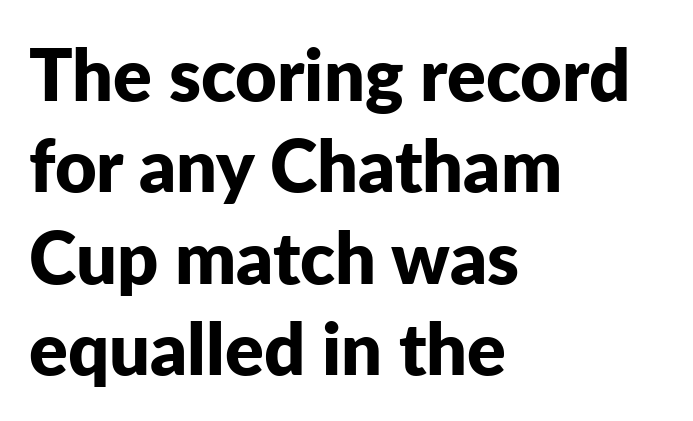
The image shows 72 px bold sans-serif type, upright; set left-aligned, normal line spacing (1.27x), normal letter spacing, not underlined; low stroke contrast and a medium x-height.
